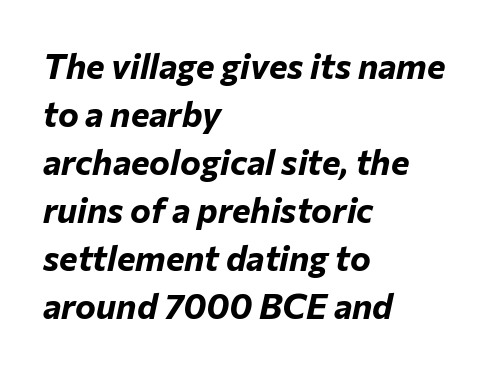
The words here are not underlined. The paragraph shown leans on its left margin. These lines sit exactly where default settings would place them. Quick note: italic.
